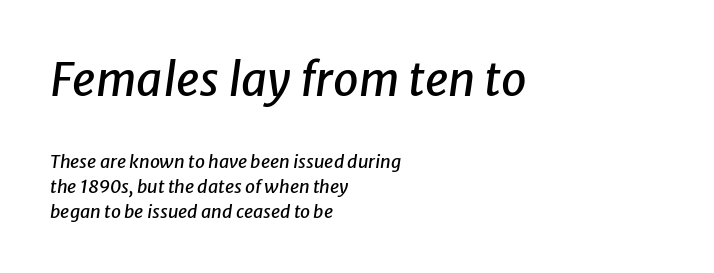
The image shows 46 px text type, italic (leaning right); set left-aligned, normal line spacing (1.38x), normal letter spacing, not underlined; the first (top) block is 2.56x larger; low stroke contrast and a medium x-height.
